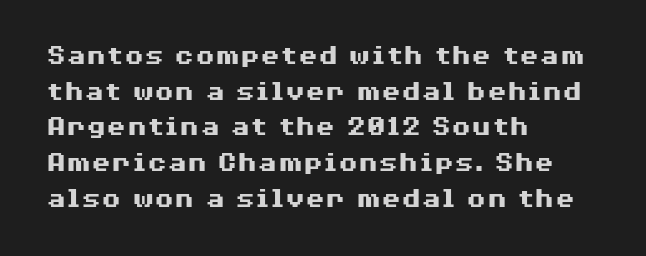
The image shows 29 px heavy, wide sans-serif type, upright; set left-aligned, line spacing 1.23x, normal letter spacing, not underlined; medium stroke contrast and a medium x-height.
